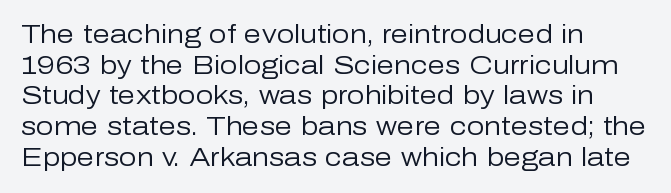
The letters look calm and open, with moderate or lighter stems. Descenders are the only things crossing below the line. Left-aligned paragraph, ragged on the right. Short note: letters normally spaced.
